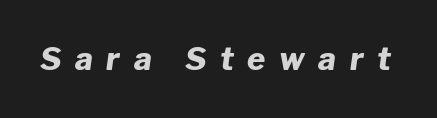
The string is rendered with underlining switched off. The letters advance in unequal steps, a hallmark of proportional type. Summary of weight: heavy, a full bold. Students, note that the glyphs here are deliberately spaced far apart.
